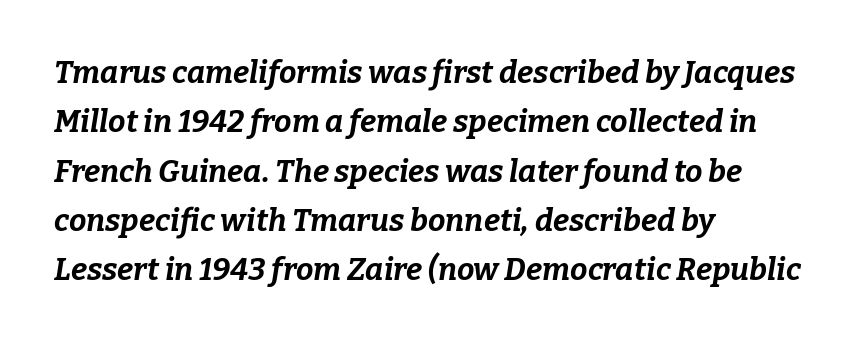
The image shows 31 px bold type, italic (leaning right); set left-aligned, normal line spacing (1.59x), normal letter spacing, not underlined; low stroke contrast and a medium x-height.
